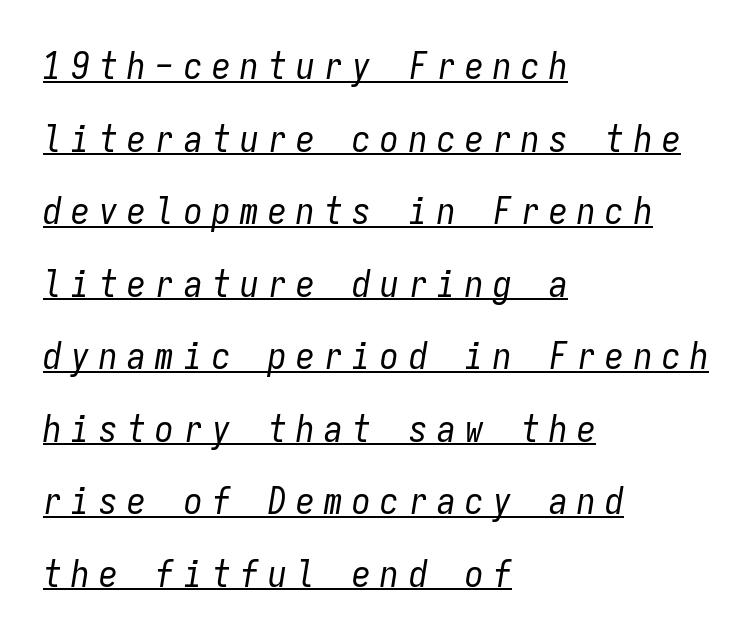
The image shows 37 px regular-weight, condensed type, italic (leaning right), monospaced; set left-aligned, loose line spacing (1.96x), unusually wide letter spacing (+0.26 em), underlined; low stroke contrast and a medium x-height.
